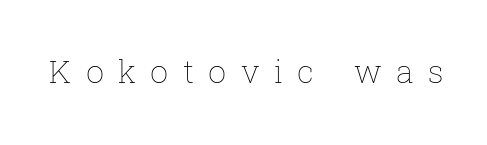
Q: Is the text bold? A: No.
Q: Is the text italic (slanted)? A: No, it is upright.
Q: Is the text underlined? A: No.
Q: Is the spacing between letters normal or unusually wide? A: Unusually wide.
Q: Width (condensed, normal, or wide)? A: Normal.
Q: Stroke contrast? A: Low.
Q: x-height? A: Medium.
Q: Monospaced? A: No.
